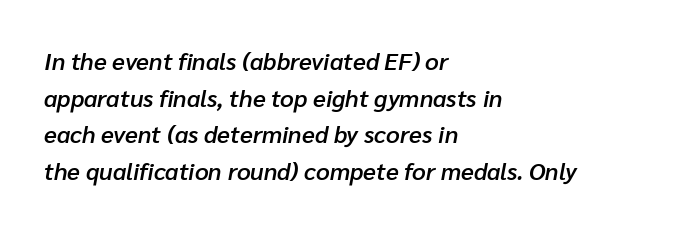
Line spacing here is normal. Reading down the block, your eye returns to a fixed left position each line. There is no visible air inserted between adjacent glyphs. Nobody drew a line under any word here. Every letter is mildly thick-stroked: semibold rather than bold. Does the lettering tilt? It does — this is italic.
